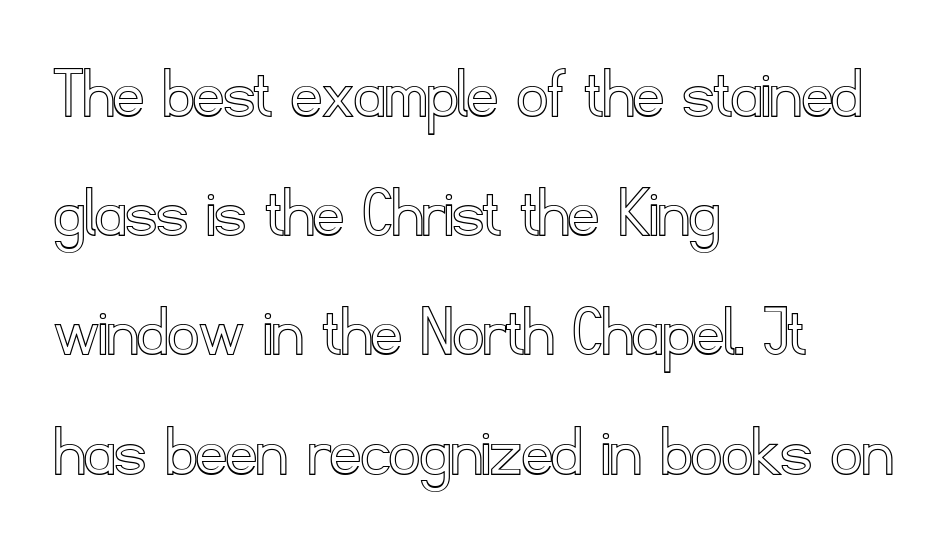
Vertical strokes here are truly vertical. The passage is arranged the way most books set body copy — flush left. The gaps between neighbouring characters are ordinary and unremarkable. Each letter keeps its own natural width here, so spacing adapts to shape.
